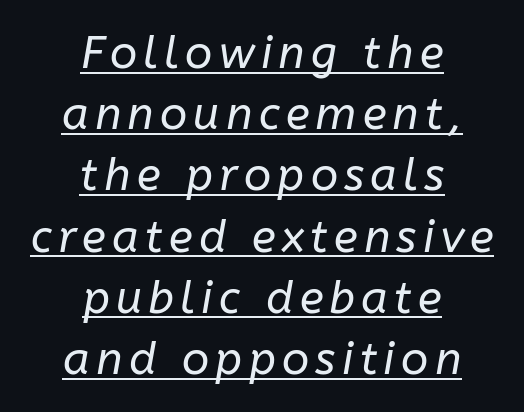
The image shows 45 px regular-weight type, italic (leaning right); set centered, normal line spacing (1.36x), underlined; low stroke contrast and a medium x-height.
